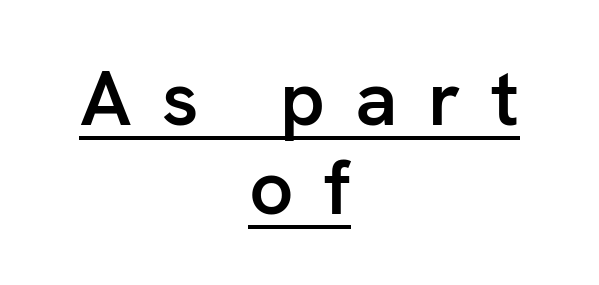
The image shows 78 px semibold sans-serif type, upright; set centered, tight line spacing (1.14x), unusually wide letter spacing (+0.39 em), underlined; low stroke contrast and a medium x-height.
